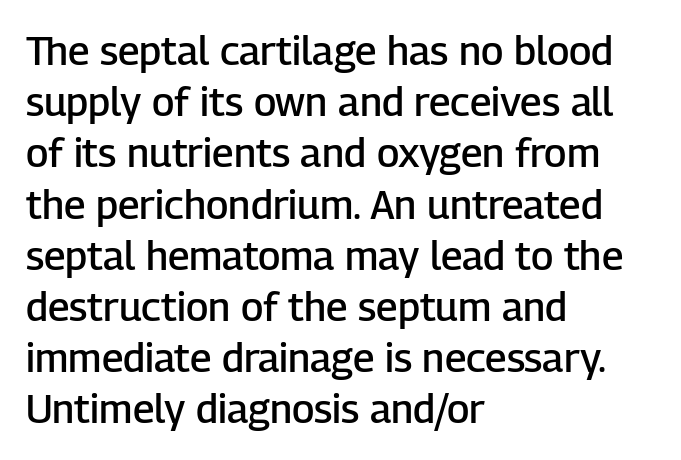
Q: Is the text bold? A: Semi-bold.
Q: Is the text italic (slanted)? A: No, it is upright.
Q: Is the typeface a serif or a sans-serif typeface? A: Sans-serif.
Q: Is the text underlined? A: No.
Q: How is the paragraph aligned? A: Left-aligned.
Q: Is the spacing between letters normal or unusually wide? A: Normal.
Q: Is the spacing between lines tight, normal or loose? A: Normal.
Q: Width (condensed, normal, or wide)? A: Normal.
Q: Stroke contrast? A: Low.
Q: x-height? A: Medium.
Q: Monospaced? A: No.
